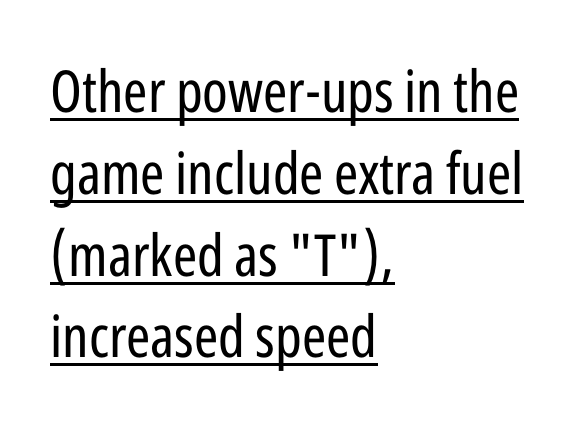
The image shows 58 px regular-weight, condensed sans-serif type, upright; set left-aligned, normal line spacing (1.41x), normal letter spacing, underlined; low stroke contrast and a medium x-height.
